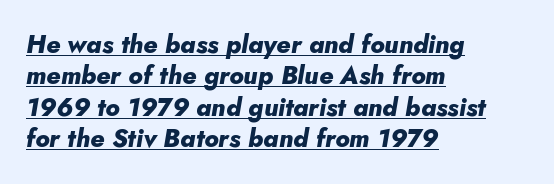
The ragged edge is on the right, which tells us the setting is flush left. Pretty heavy lettering here — definitely bold. Underlining? Definitely there. The rows are spaced the way most documents space them.
